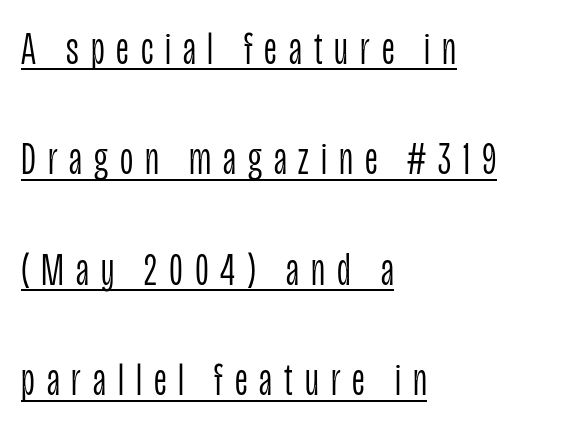
Q: Is the text bold? A: No.
Q: Is the text italic (slanted)? A: No, it is upright.
Q: Is the typeface a serif or a sans-serif typeface? A: Sans-serif.
Q: Is the text underlined? A: Yes.
Q: How is the paragraph aligned? A: Left-aligned.
Q: Is the spacing between letters normal or unusually wide? A: Unusually wide.
Q: Is the spacing between lines tight, normal or loose? A: Loose.
Q: Width (condensed, normal, or wide)? A: Condensed.
Q: Stroke contrast? A: Low.
Q: x-height? A: Large.
Q: Monospaced? A: No.
